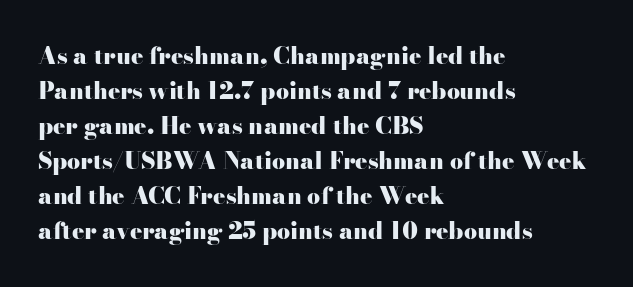
The image shows 23 px bold type, upright; set left-aligned, normal line spacing (1.52x), normal letter spacing, not underlined.
